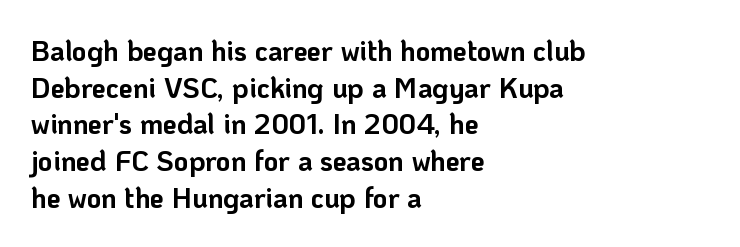
Compared with typical paragraphs, the rows here are spaced about the same. Is this a fixed-width face? No — the glyphs have proportional, varying widths. The line texture is even and compact thanks to regular tracking. Each glyph is drawn with heavy, bold strokes.
